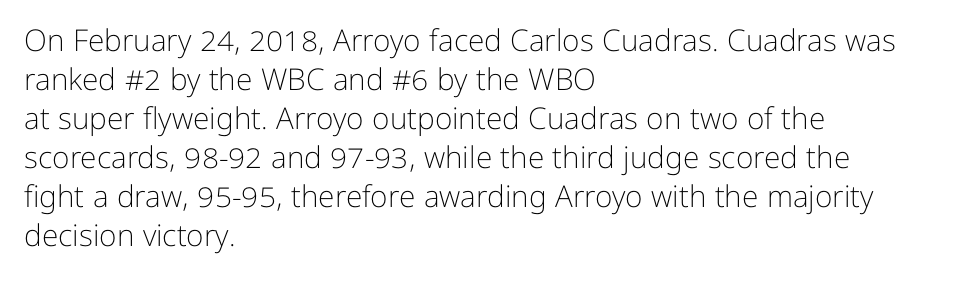
The image shows 30 px light sans-serif type, upright; set left-aligned, normal line spacing (1.3x), normal letter spacing, not underlined; low stroke contrast and a medium x-height.
